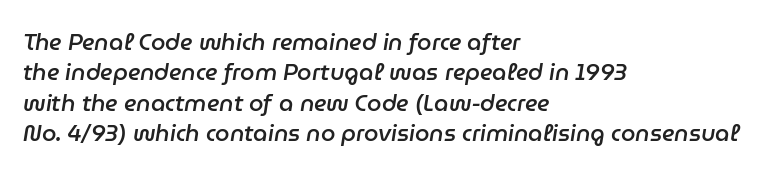
The image shows 23 px text type, italic (leaning right); set left-aligned, normal line spacing (1.32x), normal letter spacing, not underlined.
